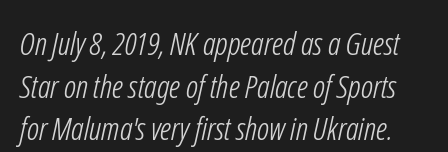
{"serif": "no", "bold": "no", "weight": "light", "width": "condensed", "stroke_contrast": "low", "x_height": "medium", "monospaced": "no", "underline": "no", "line_spacing": "normal", "line_spacing_ratio": 1.33, "letter_spacing": "normal", "letter_spacing_em": 0.0, "glyph_px": 32}
